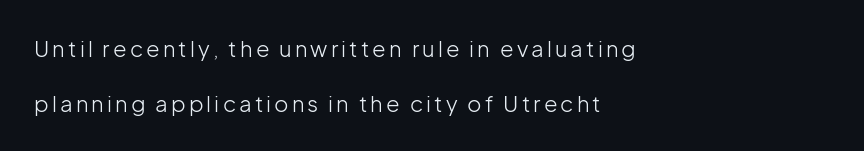
Q: Is the text bold? A: No.
Q: Is the text italic (slanted)? A: No, it is upright.
Q: Is the text underlined? A: No.
Q: How is the paragraph aligned? A: Left-aligned.
Q: Is the spacing between lines tight, normal or loose? A: Loose.
